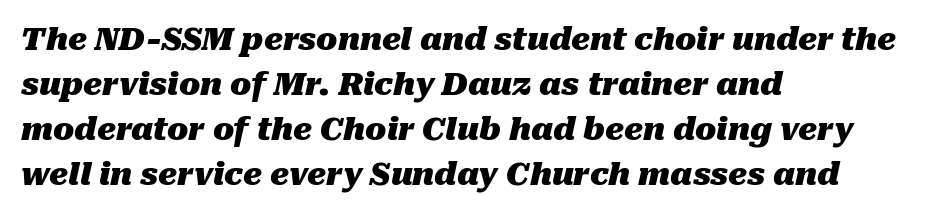
{"italic": "yes", "lean": "right", "slant_degrees": 10, "bold": "yes", "weight": "heavy", "width": "normal", "stroke_contrast": "medium", "x_height": "medium", "monospaced": "no", "underline": "no", "align": "left", "line_spacing": "normal", "line_spacing_ratio": 1.45, "letter_spacing": "normal", "letter_spacing_em": 0.0, "glyph_px": 31}
